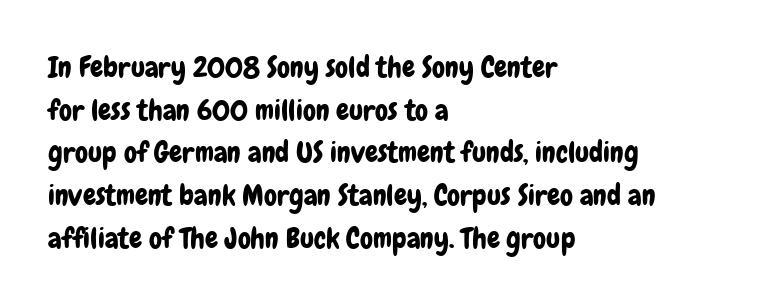
{"serif": "no", "italic": "no", "width": "condensed", "stroke_contrast": "low", "x_height": "medium", "monospaced": "no", "underline": "no", "align": "left", "line_spacing": "normal", "line_spacing_ratio": 1.47, "letter_spacing": "normal", "letter_spacing_em": 0.0, "glyph_px": 29}
